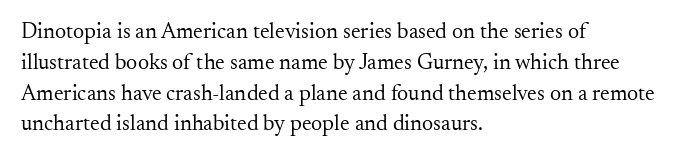
Summary of vertical rhythm: regular, with standard interline spacing. Short note: letters normally spaced. The font's upright variant was chosen for this text. Casual observation: everything's shoved over to the left.
